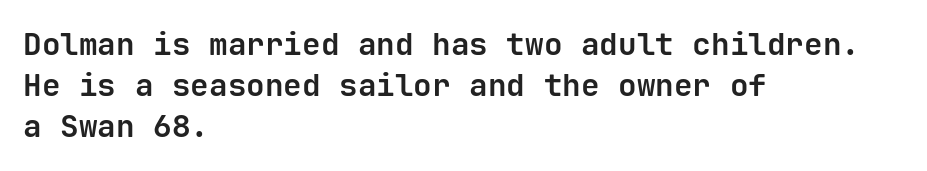
Q: Is the text bold? A: Yes.
Q: Is the text italic (slanted)? A: No, it is upright.
Q: Is the typeface a serif or a sans-serif typeface? A: Sans-serif.
Q: Is the text underlined? A: No.
Q: How is the paragraph aligned? A: Left-aligned.
Q: Is the spacing between letters normal or unusually wide? A: Normal.
Q: Is the spacing between lines tight, normal or loose? A: Normal.
Q: Width (condensed, normal, or wide)? A: Normal.
Q: Stroke contrast? A: Low.
Q: x-height? A: Medium.
Q: Monospaced? A: Yes.
